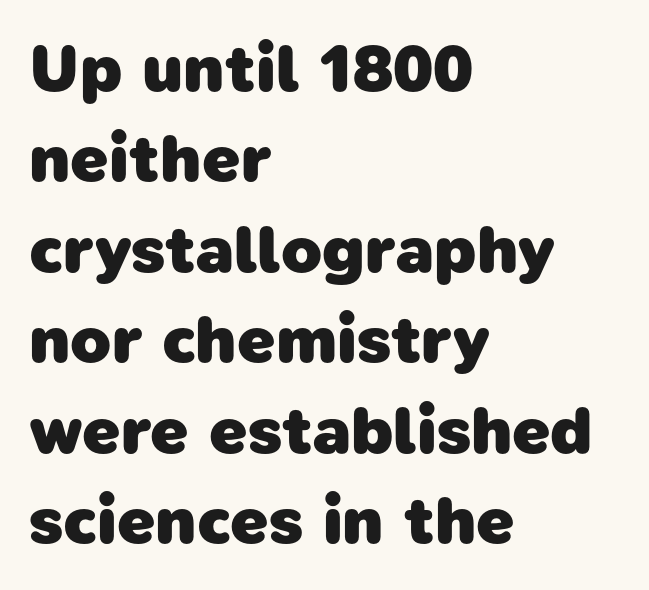
The passage shown is typeset with a sans-serif family. Baseline-to-baseline distance is the conventional proportion of letter height. Stroke thickness is high; the sample reads as a true bold. Only glyphs here, with clear space below each row. No extra tracking has been applied to these lines. Looks like regular typesetting: each glyph gets only the width it needs.
